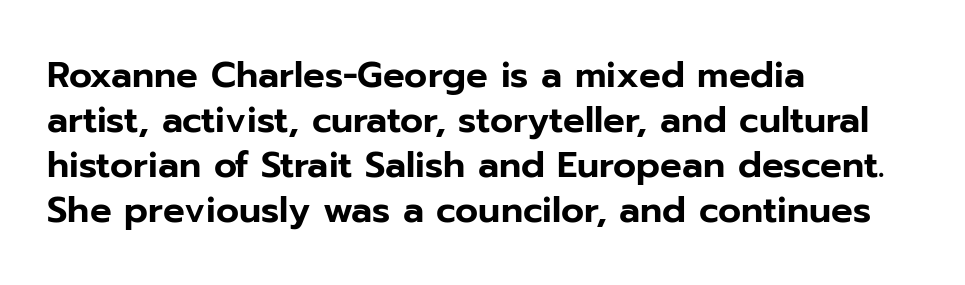
{"serif": "no", "italic": "no", "width": "normal", "stroke_contrast": "low", "x_height": "medium", "monospaced": "no", "underline": "no", "align": "left", "line_spacing": "normal", "line_spacing_ratio": 1.25, "letter_spacing": "normal", "letter_spacing_em": 0.0, "glyph_px": 36}
